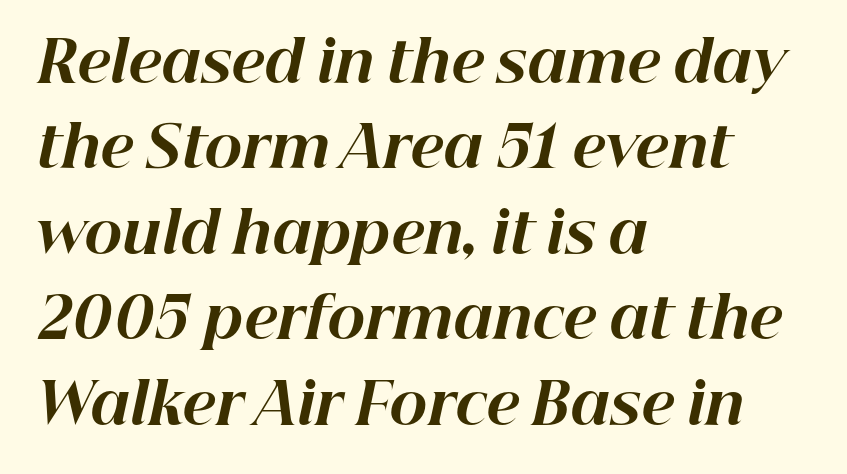
The image shows 57 px bold type, italic (leaning right); set left-aligned, normal line spacing (1.5x), normal letter spacing, not underlined; high stroke contrast and a medium x-height.
